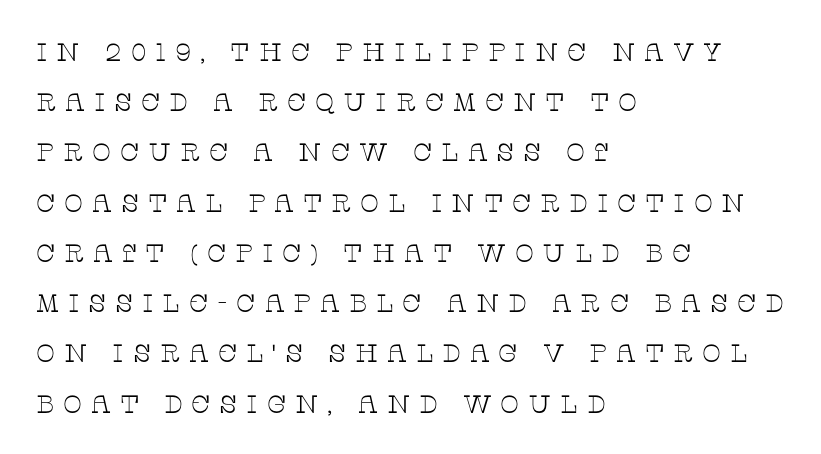
The image shows 25 px text type, upright; set left-aligned, loose line spacing (2.01x), unusually wide letter spacing (+0.35 em), not underlined.
